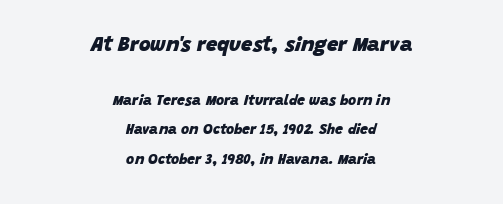
Q: Is the text bold? A: Yes.
Q: Is the text italic (slanted)? A: Yes, it leans right by about 15 degrees.
Q: Is the text underlined? A: No.
Q: How is the paragraph aligned? A: Centered.
Q: Is the spacing between letters normal or unusually wide? A: Normal.
Q: Is the spacing between lines tight, normal or loose? A: Loose.
Q: Which block of text is set in a larger size, the first (top) or the second (bottom)? A: The first (top) one.
